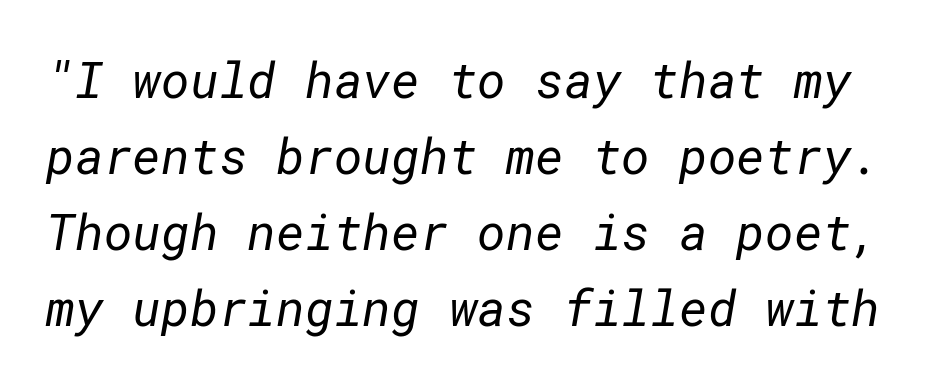
The image shows 49 px regular-weight sans-serif type; set normal line spacing (1.55x), normal letter spacing, not underlined; low stroke contrast and a medium x-height.
